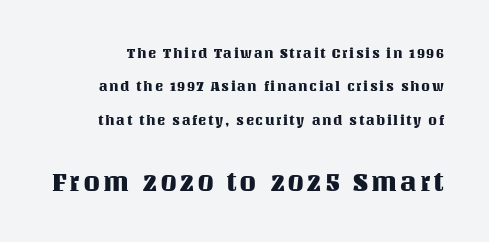
{"italic": "no", "underline": "no", "line_spacing": "loose", "line_spacing_ratio": 2.38, "larger_block": "second", "size_ratio": 1.93, "glyph_px": 27}
